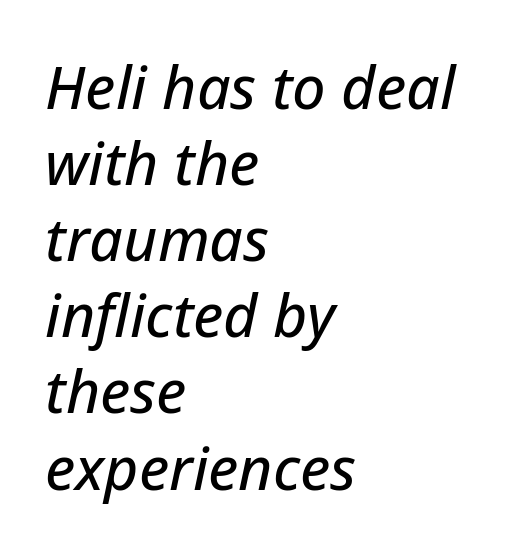
The rendering uses natural spacing where letterforms have individual widths. Rows of type keep a routine distance in the vertical direction. A bare baseline throughout the passage. This sample uses an oblique cut, with every glyph tilted off the vertical. What stands out about the letter spacing? Nothing — it is the standard amount.
